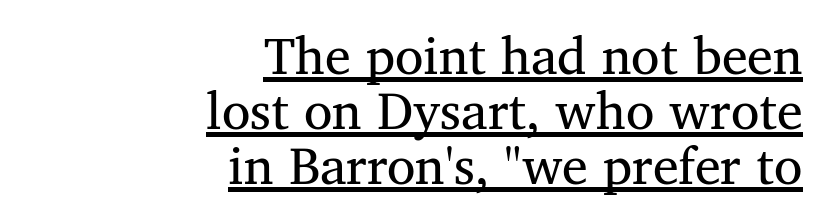
{"serif": "yes", "bold": "no", "weight": "regular", "width": "normal", "stroke_contrast": "medium", "x_height": "medium", "monospaced": "no", "underline": "yes", "align": "right", "line_spacing": "tight", "line_spacing_ratio": 1.06, "letter_spacing": "normal", "letter_spacing_em": 0.0, "glyph_px": 52}
